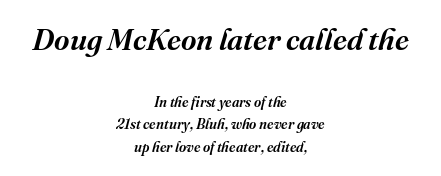
{"serif": "yes", "italic": "yes", "lean": "right", "slant_degrees": 16, "width": "normal", "stroke_contrast": "medium", "x_height": "medium", "monospaced": "no", "underline": "no", "align": "center", "line_spacing": "normal", "line_spacing_ratio": 1.62, "letter_spacing": "normal", "letter_spacing_em": 0.0, "larger_block": "first", "size_ratio": 2.14, "glyph_px": 30}
